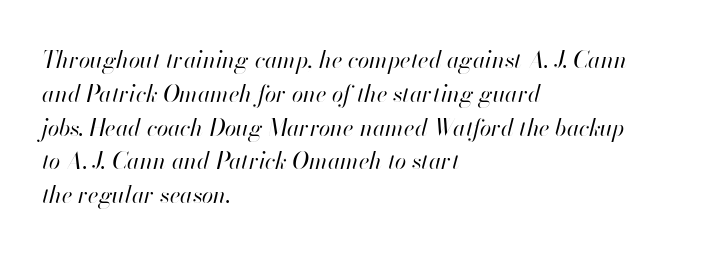
The image shows 23 px text type, italic (leaning right); set left-aligned, normal line spacing (1.47x), normal letter spacing, not underlined.
